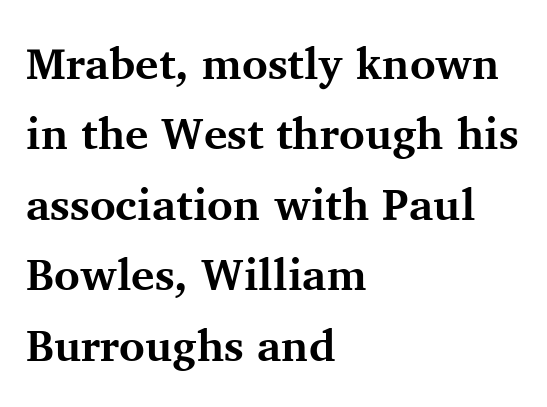
Q: Is the text bold? A: Yes.
Q: Is the text italic (slanted)? A: No, it is upright.
Q: Is the typeface a serif or a sans-serif typeface? A: Serif.
Q: Is the text underlined? A: No.
Q: How is the paragraph aligned? A: Left-aligned.
Q: Is the spacing between letters normal or unusually wide? A: Normal.
Q: Is the spacing between lines tight, normal or loose? A: Normal.
Q: Width (condensed, normal, or wide)? A: Normal.
Q: Stroke contrast? A: Medium.
Q: x-height? A: Medium.
Q: Monospaced? A: No.
